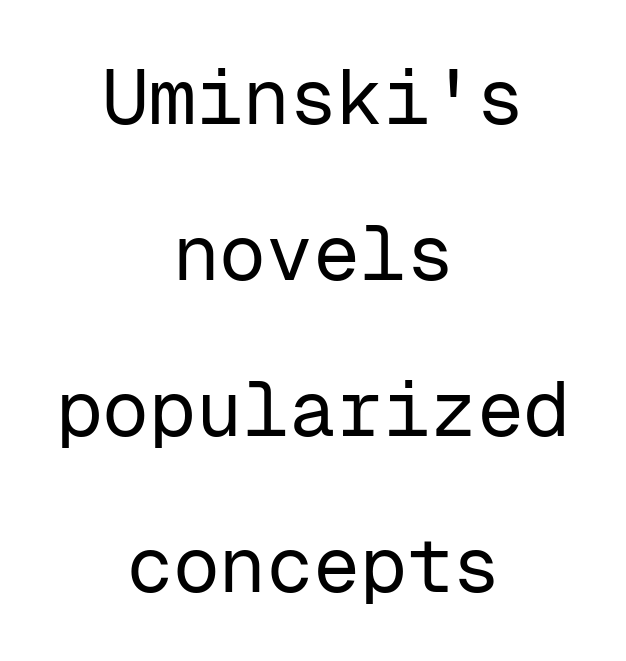
{"serif": "no", "italic": "no", "bold": "no", "weight": "regular", "width": "normal", "stroke_contrast": "low", "x_height": "medium", "monospaced": "yes", "underline": "no", "align": "center", "line_spacing": "loose", "line_spacing_ratio": 2.0, "letter_spacing": "normal", "letter_spacing_em": 0.0, "glyph_px": 78}
